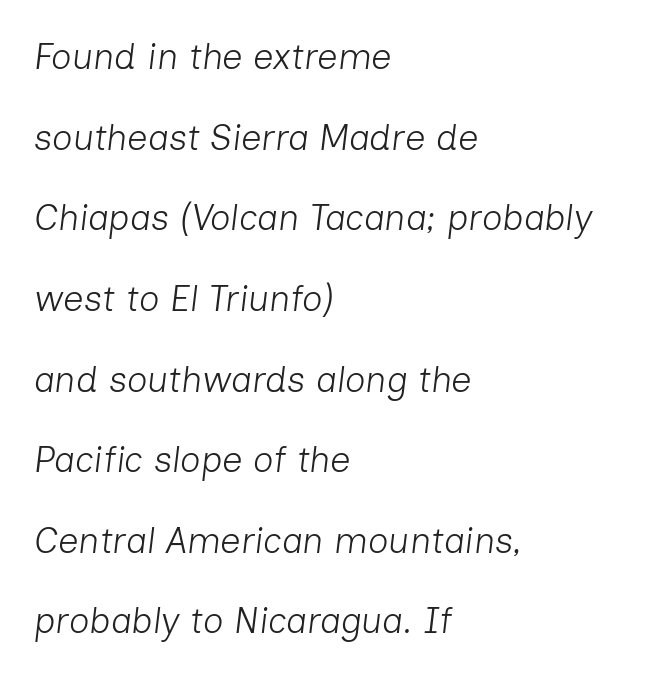
Q: Is the text bold? A: No.
Q: Is the text italic (slanted)? A: Yes, it leans right by about 7 degrees.
Q: Is the text underlined? A: No.
Q: How is the paragraph aligned? A: Left-aligned.
Q: Is the spacing between letters normal or unusually wide? A: Normal.
Q: Is the spacing between lines tight, normal or loose? A: Loose.
Q: Width (condensed, normal, or wide)? A: Normal.
Q: Stroke contrast? A: Low.
Q: x-height? A: Medium.
Q: Monospaced? A: No.
